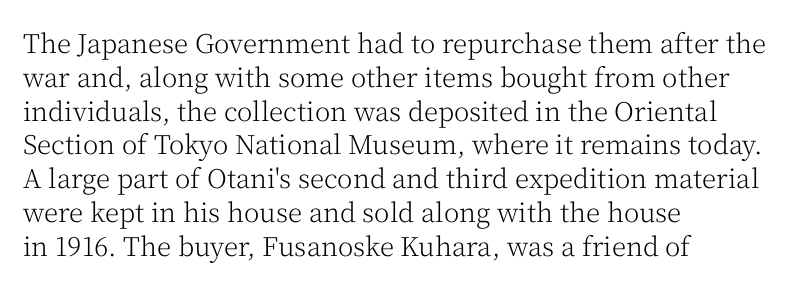
Q: Is the text bold? A: No.
Q: Is the text italic (slanted)? A: No, it is upright.
Q: Is the text underlined? A: No.
Q: How is the paragraph aligned? A: Left-aligned.
Q: Is the spacing between letters normal or unusually wide? A: Normal.
Q: Is the spacing between lines tight, normal or loose? A: Normal.
